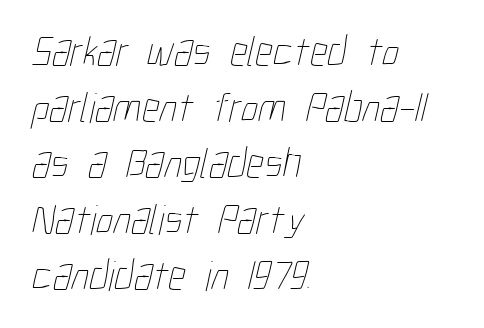
{"bold": "no", "weight": "thin", "width": "condensed", "stroke_contrast": "low", "x_height": "medium", "monospaced": "no", "underline": "no", "align": "left", "line_spacing": "normal", "line_spacing_ratio": 1.3, "letter_spacing": "normal", "letter_spacing_em": 0.0, "glyph_px": 43}
